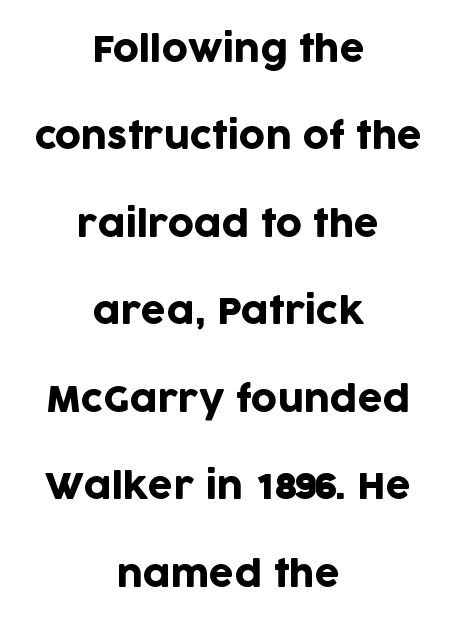
{"serif": "no", "italic": "no", "width": "normal", "stroke_contrast": "low", "x_height": "large", "monospaced": "no", "underline": "no", "align": "center", "line_spacing": "loose", "line_spacing_ratio": 2.43, "letter_spacing": "normal", "letter_spacing_em": 0.0, "glyph_px": 36}
